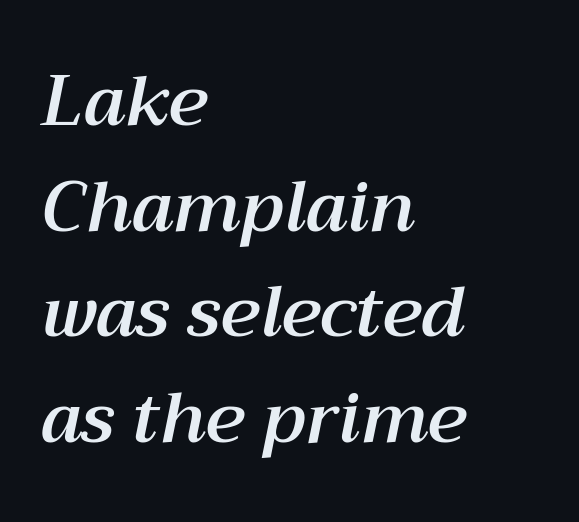
Q: Is the text italic (slanted)? A: Yes, it leans right by about 12 degrees.
Q: Is the text underlined? A: No.
Q: How is the paragraph aligned? A: Left-aligned.
Q: Is the spacing between letters normal or unusually wide? A: Normal.
Q: Is the spacing between lines tight, normal or loose? A: Normal.
Q: Width (condensed, normal, or wide)? A: Normal.
Q: Stroke contrast? A: Medium.
Q: x-height? A: Medium.
Q: Monospaced? A: No.
